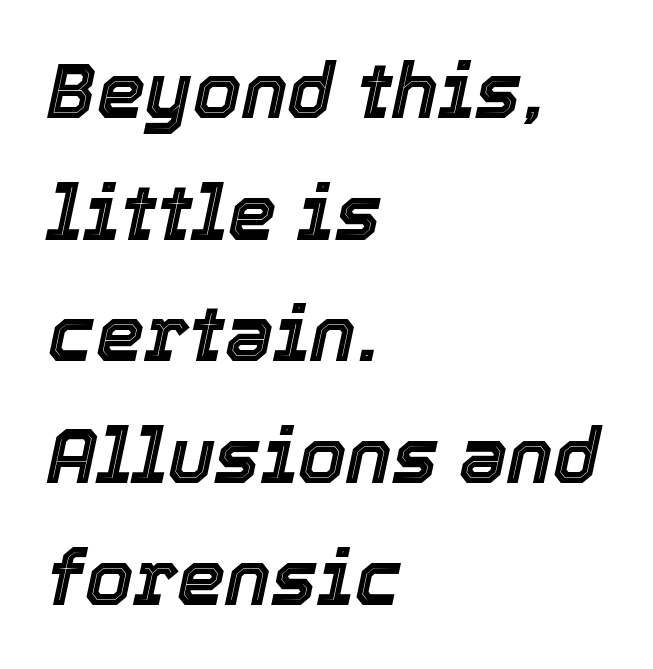
The image shows 77 px text type, italic (leaning right); set left-aligned, normal line spacing (1.58x), normal letter spacing, not underlined; a medium x-height.
